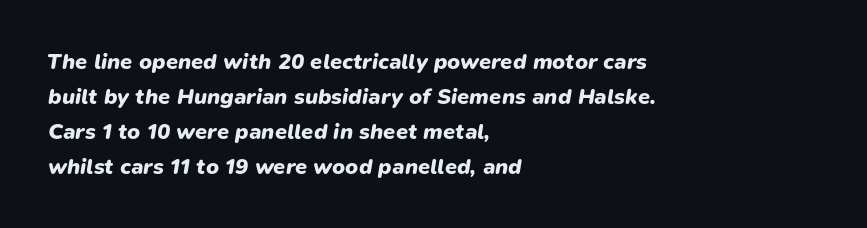
Q: Is the text bold? A: Yes.
Q: Is the text italic (slanted)? A: Yes, it leans right by about 9 degrees.
Q: Is the text underlined? A: No.
Q: How is the paragraph aligned? A: Left-aligned.
Q: Is the spacing between letters normal or unusually wide? A: Normal.
Q: Is the spacing between lines tight, normal or loose? A: Normal.
